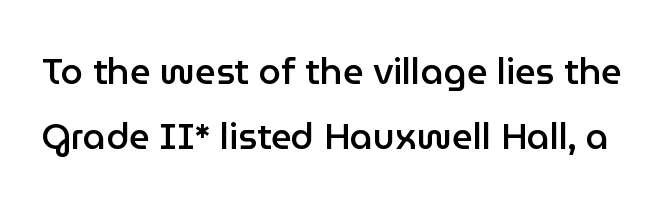
{"serif": "no", "italic": "no", "bold": "semi", "weight": "semibold", "width": "normal", "stroke_contrast": "low", "x_height": "medium", "monospaced": "no", "underline": "no", "line_spacing_ratio": 1.8, "letter_spacing": "normal", "letter_spacing_em": 0.0, "glyph_px": 36}
